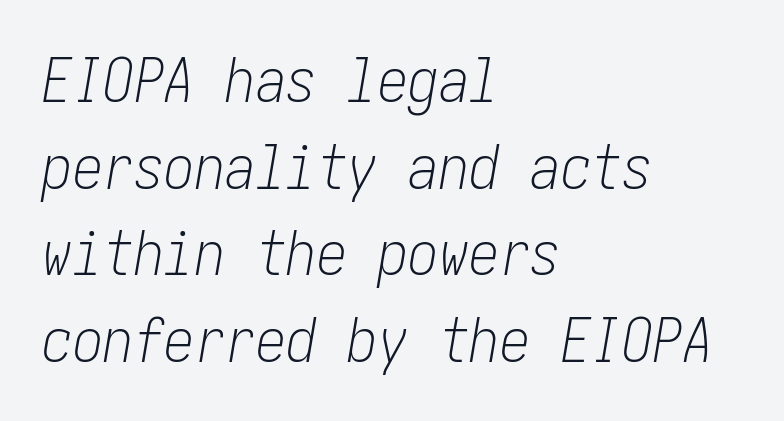
Q: Is the text bold? A: No.
Q: Is the text italic (slanted)? A: Yes, it leans right by about 10 degrees.
Q: Is the text underlined? A: No.
Q: How is the paragraph aligned? A: Left-aligned.
Q: Is the spacing between letters normal or unusually wide? A: Normal.
Q: Is the spacing between lines tight, normal or loose? A: Normal.
Q: Width (condensed, normal, or wide)? A: Condensed.
Q: Stroke contrast? A: Low.
Q: x-height? A: Medium.
